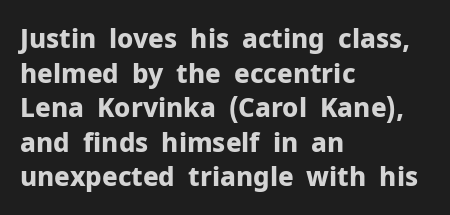
The image shows 26 px bold type, upright; set left-aligned, normal line spacing (1.33x), normal letter spacing, not underlined.
